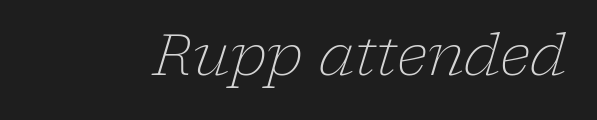
{"serif": "yes", "italic": "yes", "lean": "right", "slant_degrees": 17, "bold": "no", "weight": "light", "width": "normal", "stroke_contrast": "low", "x_height": "medium", "monospaced": "no", "underline": "no", "letter_spacing": "normal", "letter_spacing_em": 0.0, "glyph_px": 57}
